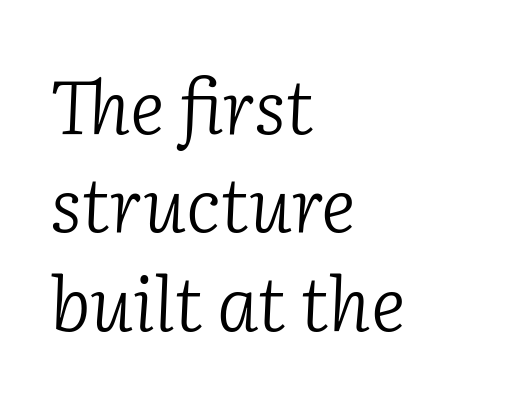
The image shows 74 px light serif type, italic (leaning right); set left-aligned, normal line spacing (1.33x), normal letter spacing, not underlined; low stroke contrast and a medium x-height.
